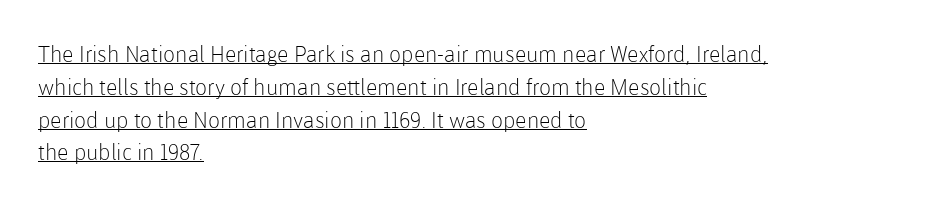
Q: Is the text bold? A: No.
Q: Is the text italic (slanted)? A: No, it is upright.
Q: Is the text underlined? A: Yes.
Q: How is the paragraph aligned? A: Left-aligned.
Q: Is the spacing between letters normal or unusually wide? A: Normal.
Q: Is the spacing between lines tight, normal or loose? A: Normal.
